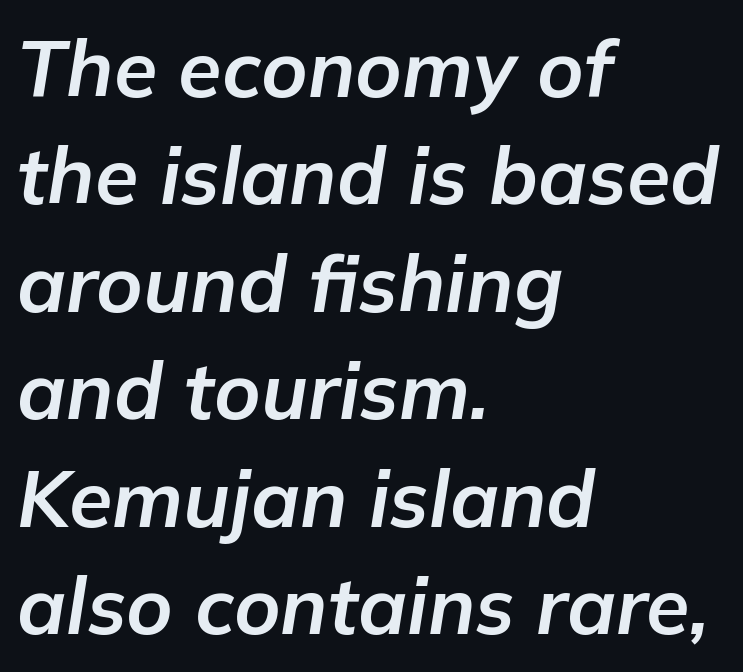
{"italic": "yes", "lean": "right", "slant_degrees": 9, "bold": "yes", "weight": "bold", "width": "normal", "stroke_contrast": "low", "x_height": "medium", "monospaced": "no", "underline": "no", "align": "left", "line_spacing": "normal", "line_spacing_ratio": 1.36, "letter_spacing": "normal", "letter_spacing_em": 0.0, "glyph_px": 79}
